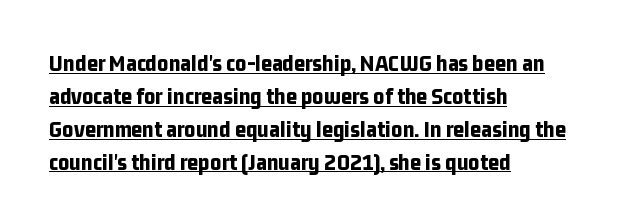
Q: Is the text bold? A: Yes.
Q: Is the text italic (slanted)? A: No, it is upright.
Q: Is the text underlined? A: Yes.
Q: How is the paragraph aligned? A: Left-aligned.
Q: Is the spacing between letters normal or unusually wide? A: Normal.
Q: Is the spacing between lines tight, normal or loose? A: Normal.
